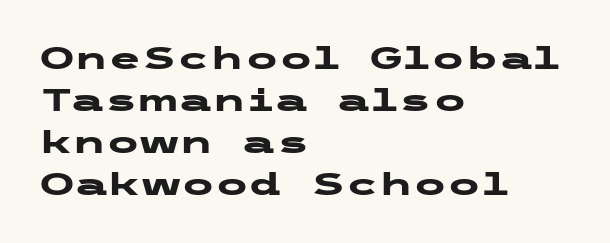
{"serif": "no", "italic": "no", "bold": "yes", "weight": "heavy", "width": "wide", "stroke_contrast": "low", "x_height": "medium", "underline": "no", "align": "left", "line_spacing": "normal", "line_spacing_ratio": 1.36, "letter_spacing": "normal", "letter_spacing_em": 0.0, "glyph_px": 31}
